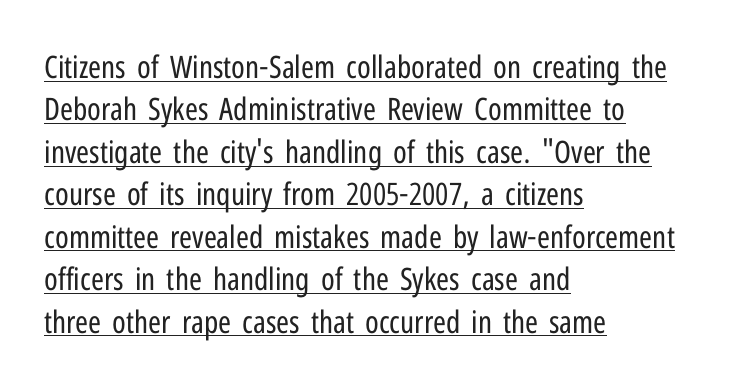
This sample carries an underscore along the baseline area. Rendered with straight, roman letterforms. Characters follow at the spacing the type designer built in. Letterform terminals end flat and unadorned throughout the passage. Baseline-to-baseline distance is the conventional proportion of letter height. Weight: in the light-to-regular range.
